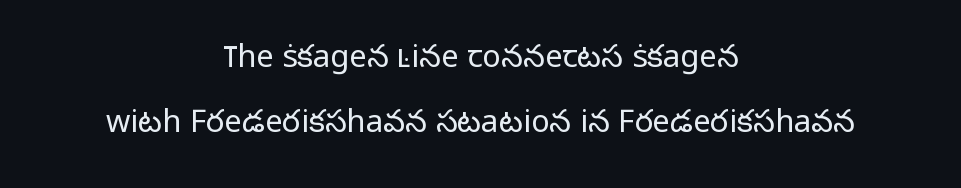
{"serif": "no", "italic": "no", "bold": "no", "weight": "light", "width": "normal", "stroke_contrast": "low", "x_height": "medium", "monospaced": "no", "underline": "no", "align": "center", "line_spacing": "loose", "line_spacing_ratio": 2.1, "letter_spacing": "normal", "letter_spacing_em": 0.0, "glyph_px": 31}
